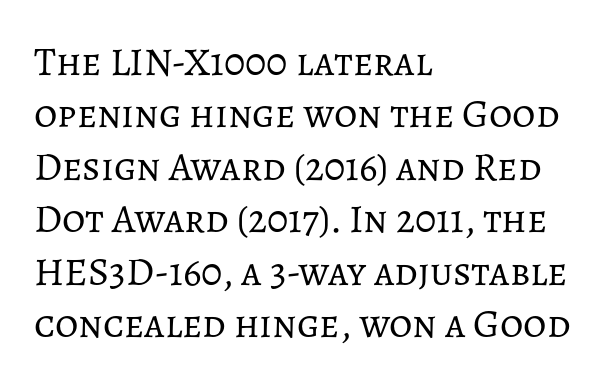
{"italic": "no", "bold": "no", "weight": "regular", "width": "normal", "stroke_contrast": "low", "x_height": "medium", "monospaced": "no", "underline": "no", "align": "left", "line_spacing": "normal", "line_spacing_ratio": 1.31, "letter_spacing": "normal", "letter_spacing_em": 0.0, "glyph_px": 40}
